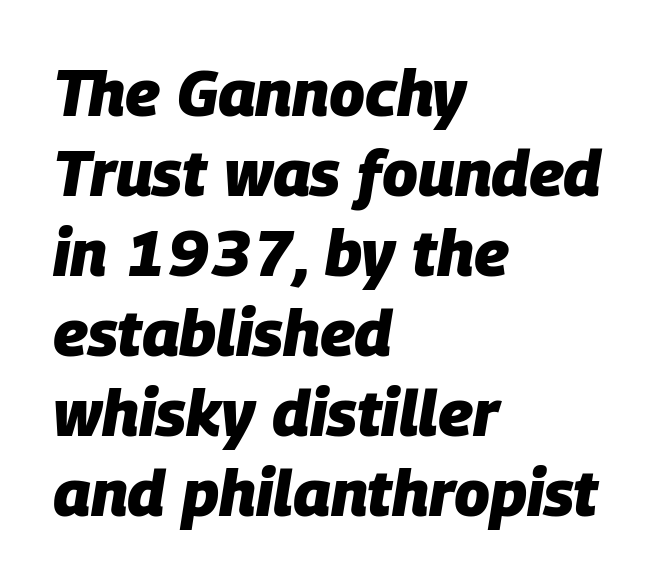
{"italic": "yes", "lean": "right", "slant_degrees": 9, "bold": "yes", "weight": "heavy", "width": "normal", "stroke_contrast": "low", "x_height": "large", "monospaced": "no", "underline": "no", "align": "left", "line_spacing_ratio": 1.23, "letter_spacing": "normal", "letter_spacing_em": 0.0, "glyph_px": 65}
